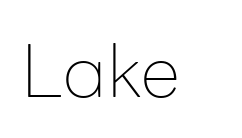
The typeface has the unassuming heft of standard copy or less. A typesetter would call this proportional, since set widths differ per character. Nothing sits at the stroke ends, so this counts as sans-serif. Default kerning and tracking; the words read as compact shapes. The string is rendered with underlining switched off.
